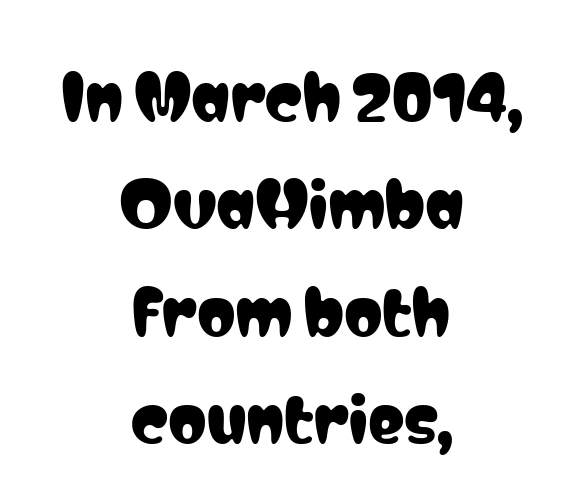
The image shows 61 px condensed sans-serif type, upright; set centered, line spacing 1.76x, normal letter spacing, not underlined; low stroke contrast and a medium x-height.
